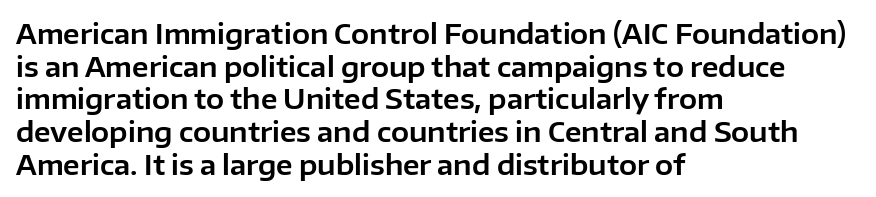
Words float on clear page, feet unadorned. Words appear dense and cohesive because spacing is normal. The lettering holds an erect, upright posture throughout. If you drew a ruler down the left edge, every line would touch it.
